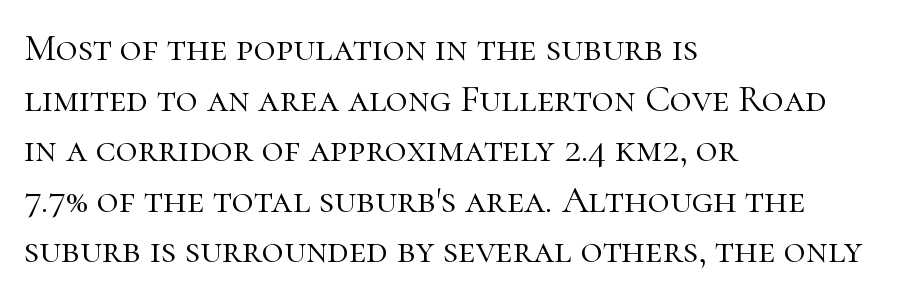
Check where the strokes stop: tiny serifs finish them off. Between one letter and the next there's only the usual sliver of space. Leading matches the norm, producing a regular column. Each letter keeps its own natural width here, so spacing adapts to shape. Any mark beneath the type? The region is blank.
